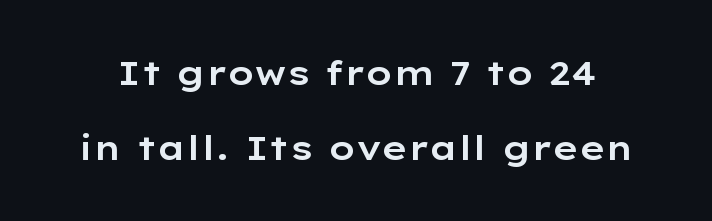
{"serif": "no", "italic": "no", "width": "wide", "stroke_contrast": "low", "x_height": "medium", "monospaced": "no", "underline": "no", "line_spacing": "loose", "line_spacing_ratio": 2.22, "letter_spacing": "normal", "letter_spacing_em": 0.0, "glyph_px": 34}
